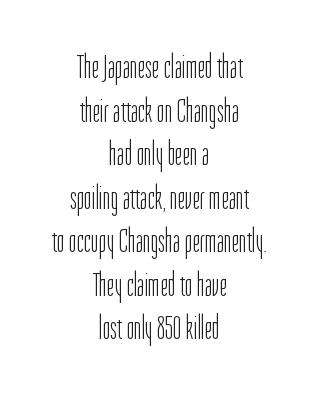
The image shows 33 px light, condensed sans-serif type, upright; set centered, normal line spacing (1.32x), normal letter spacing, not underlined; low stroke contrast and a medium x-height.
